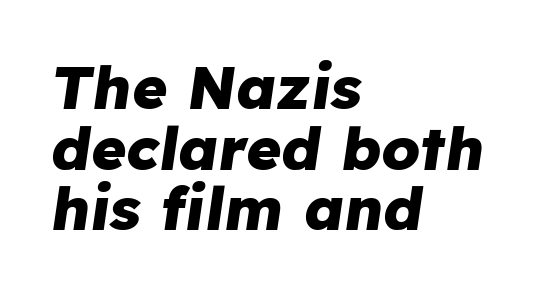
The image shows 60 px heavy type, italic (leaning right); set left-aligned, tight line spacing (1.01x), normal letter spacing, not underlined; low stroke contrast and a medium x-height.
